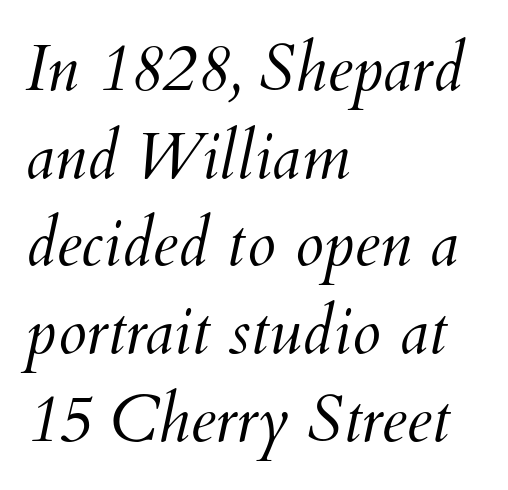
The image shows 65 px light type, italic (leaning right); set left-aligned, normal line spacing (1.35x), normal letter spacing, not underlined; medium stroke contrast and a small x-height.
